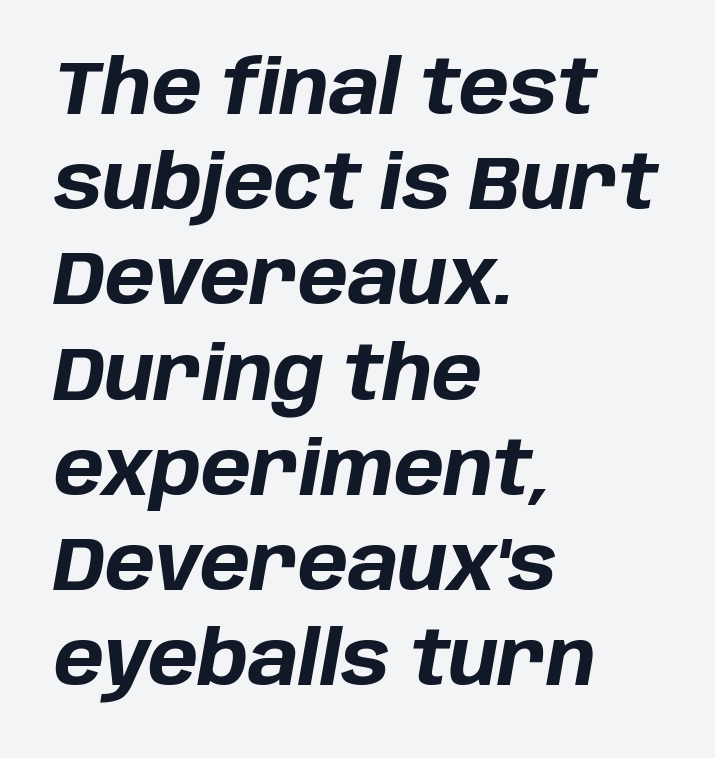
Q: Is the text bold? A: Yes.
Q: Is the text italic (slanted)? A: Yes, it leans right by about 10 degrees.
Q: Is the text underlined? A: No.
Q: How is the paragraph aligned? A: Left-aligned.
Q: Is the spacing between letters normal or unusually wide? A: Normal.
Q: Is the spacing between lines tight, normal or loose? A: Normal.
Q: Width (condensed, normal, or wide)? A: Normal.
Q: Stroke contrast? A: Low.
Q: x-height? A: Large.
Q: Monospaced? A: No.
